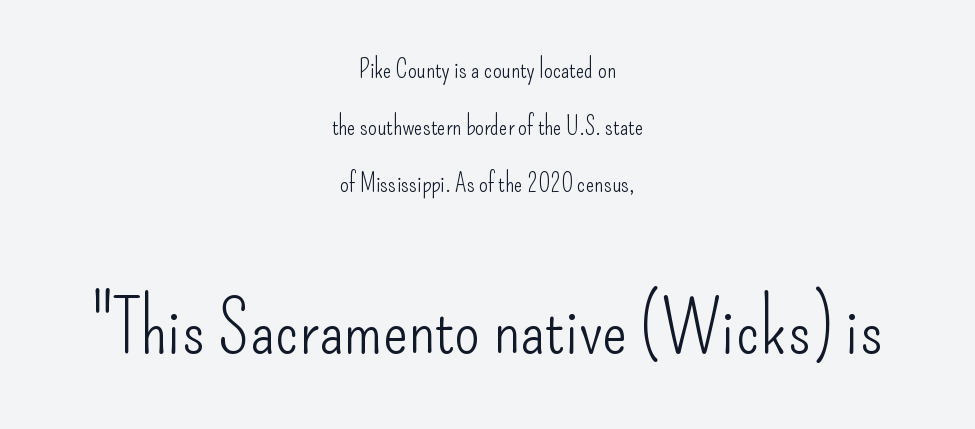
The image shows 74 px light, condensed sans-serif type, upright; set centered, loose line spacing (2.28x), normal letter spacing, not underlined; the second (bottom) block is 2.96x larger; low stroke contrast and a small x-height.
